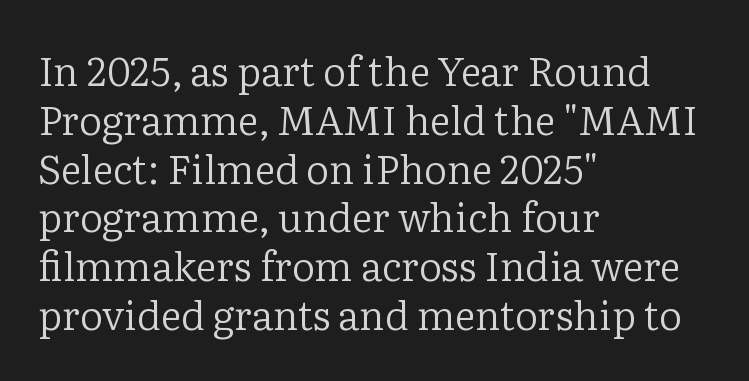
This sample uses plain, unmodified letter spacing. This is the regular roman posture of the typeface. Quick note: underline off. A light-to-regular cut is what we see here. Spacing verdict: proportional, widths tailored to each character. Every row of glyphs begins at an identical x-position on the left.
